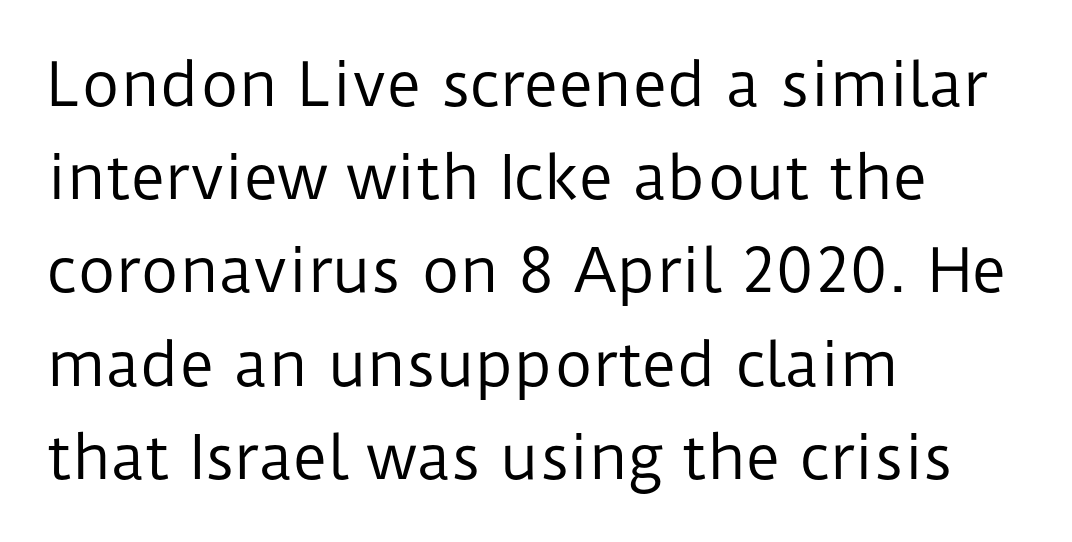
The image shows 59 px regular-weight sans-serif type, upright; set left-aligned, normal line spacing (1.58x), normal letter spacing, not underlined; low stroke contrast and a medium x-height.
